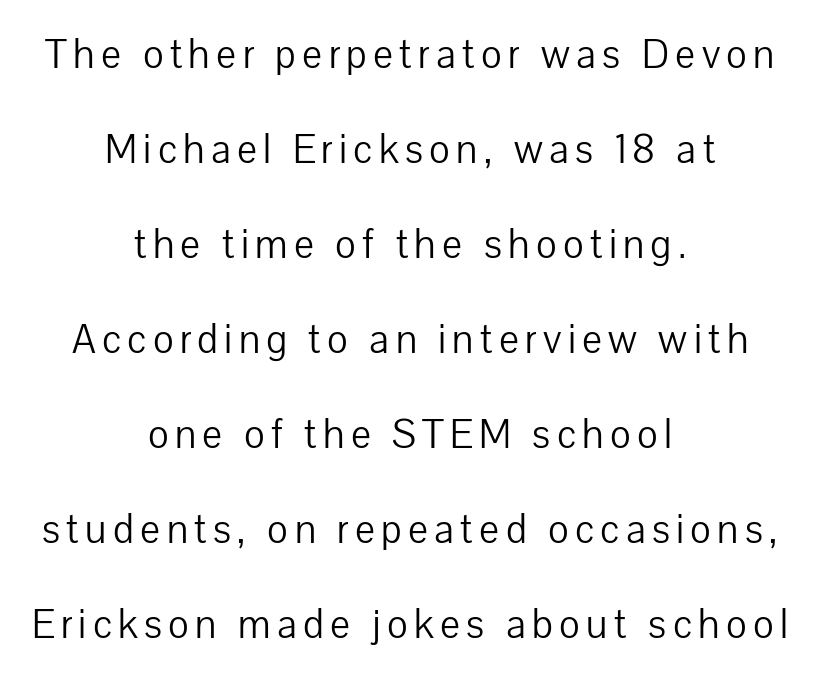
{"serif": "no", "italic": "no", "bold": "no", "weight": "light", "width": "normal", "stroke_contrast": "low", "x_height": "medium", "monospaced": "no", "underline": "no", "align": "center", "line_spacing": "loose", "line_spacing_ratio": 2.26, "glyph_px": 42}
